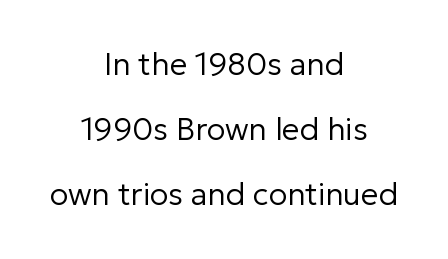
The image shows 31 px regular-weight sans-serif type, upright; set centered, loose line spacing (2.1x), normal letter spacing, not underlined; low stroke contrast and a medium x-height.
